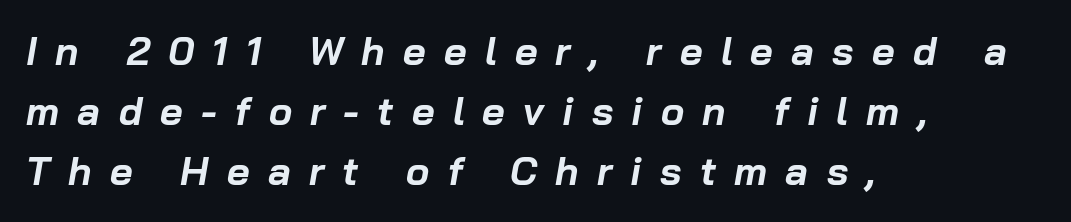
The string is rendered with underlining switched off. Someone cranked the tracking dial way up on this one. Proportional: the letters do not fall into vertical columns. Horizontal alignment here is leftward, the default for most running prose.
